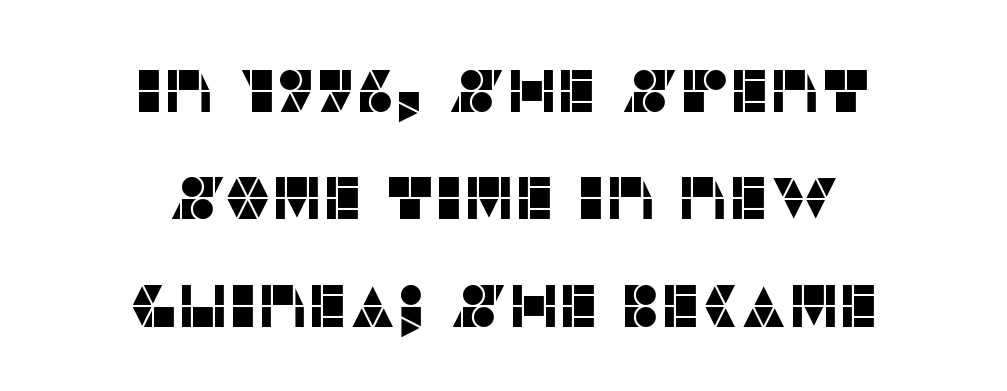
Posture: upright roman. Unmarked baselines from the first word to the last. Each word holds together tightly as a unit, with standard inter-letter gaps. A centered setting, common on invitations and titles, is used for this passage.
